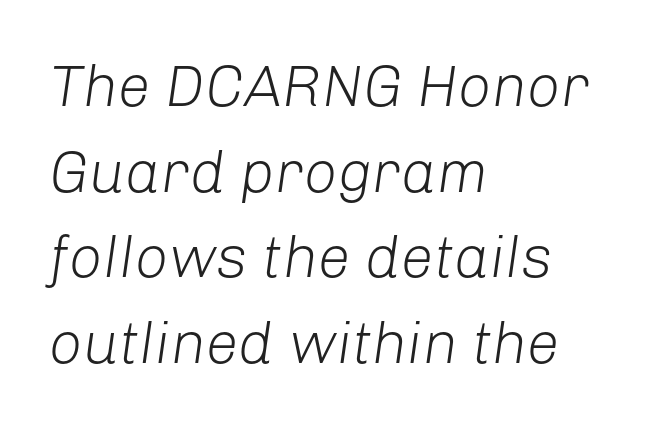
{"italic": "yes", "lean": "right", "slant_degrees": 8, "bold": "no", "weight": "light", "width": "normal", "stroke_contrast": "low", "x_height": "medium", "monospaced": "no", "underline": "no", "align": "left", "line_spacing": "normal", "line_spacing_ratio": 1.45, "letter_spacing": "normal", "letter_spacing_em": 0.0, "glyph_px": 59}
